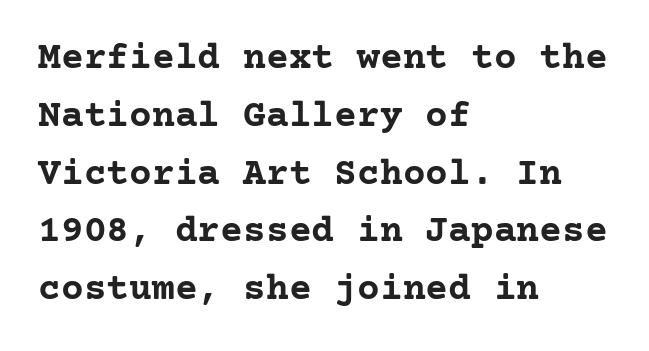
Style check: upright. Vertical spacing — default. The font is running at its bold setting. Has an underline been added? It has not.
